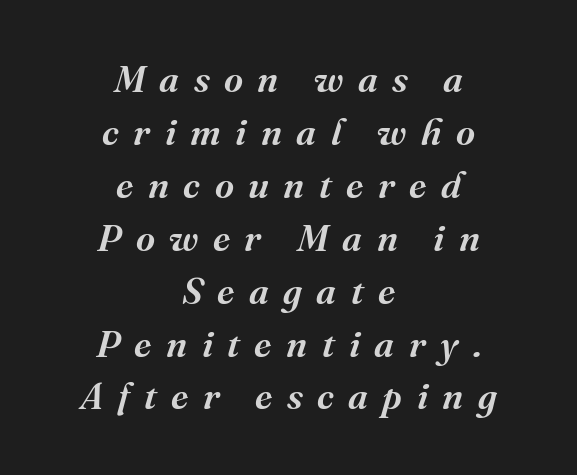
{"serif": "yes", "italic": "yes", "lean": "right", "slant_degrees": 16, "width": "normal", "stroke_contrast": "medium", "x_height": "medium", "monospaced": "no", "underline": "no", "align": "center", "line_spacing": "normal", "line_spacing_ratio": 1.43, "letter_spacing": "wide", "letter_spacing_em": 0.39, "glyph_px": 37}
